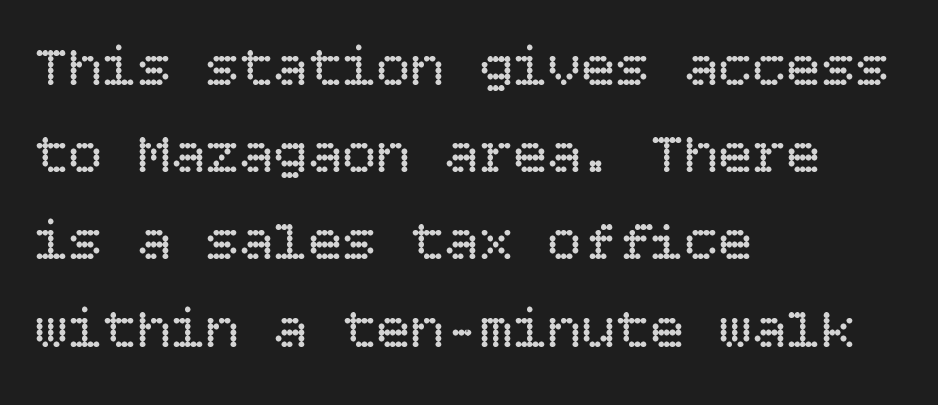
Vertically, the passage feels balanced, rows spaced as you'd expect. The line texture is even and compact thanks to regular tracking. Is the block centered? No — it sits flush against the left margin. The baseline area is clear. The font is comparable to plain body text, perhaps lighter.
